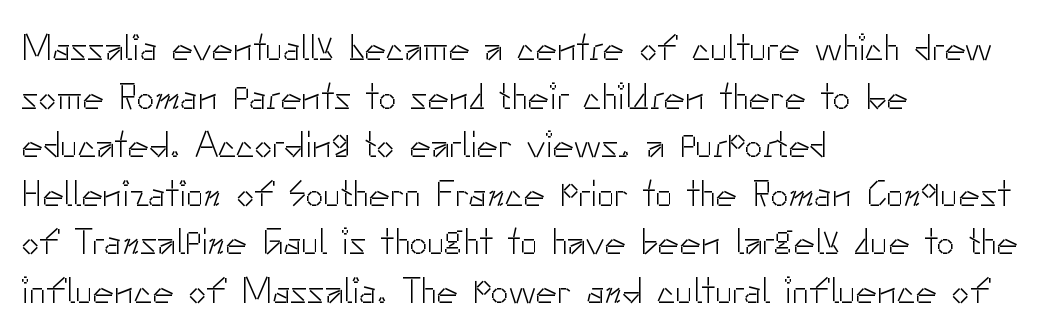
{"serif": "no", "italic": "no", "bold": "no", "weight": "light", "width": "normal", "stroke_contrast": "low", "x_height": "small", "monospaced": "no", "underline": "no", "align": "left", "line_spacing": "normal", "line_spacing_ratio": 1.35, "letter_spacing": "normal", "letter_spacing_em": 0.0, "glyph_px": 36}
